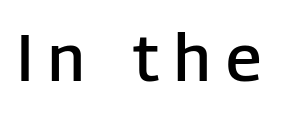
{"serif": "no", "italic": "no", "bold": "semi", "weight": "semibold", "width": "normal", "stroke_contrast": "low", "x_height": "medium", "monospaced": "no", "underline": "no", "letter_spacing": "wide", "letter_spacing_em": 0.23, "glyph_px": 66}
